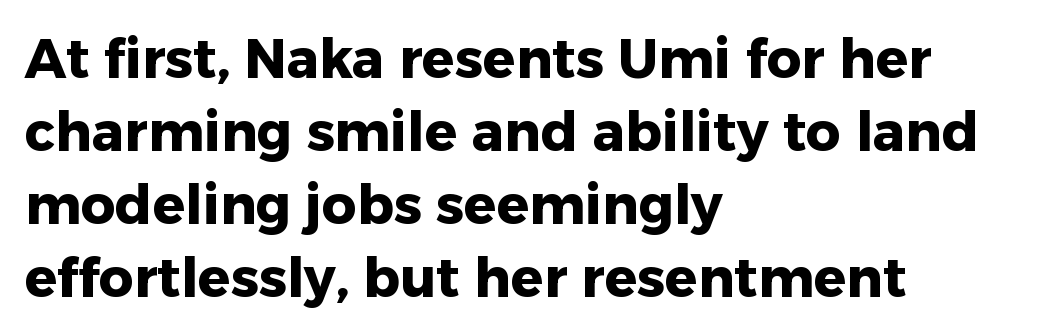
The image shows 54 px heavy sans-serif type, upright; set left-aligned, normal line spacing (1.35x), normal letter spacing, not underlined; low stroke contrast and a medium x-height.
